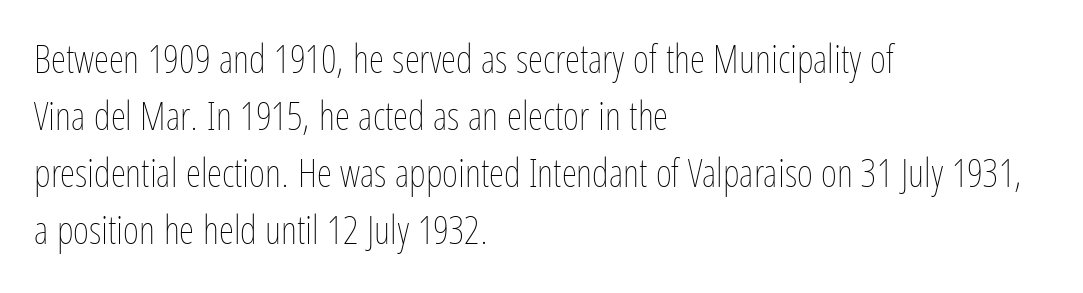
Compared with a centered layout, this one pins lines to the left instead. The glyphs are unaccompanied by any horizontal stroke below them. Rendered with straight, roman letterforms. Stroke mass is kept to a normal reading level or below.
